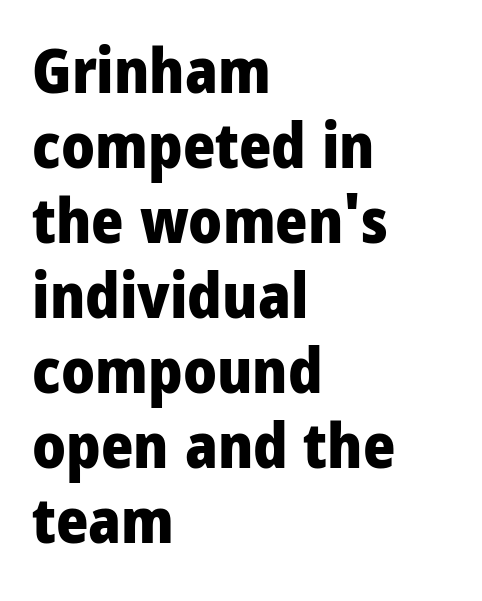
{"serif": "no", "italic": "no", "bold": "yes", "weight": "heavy", "width": "condensed", "stroke_contrast": "low", "x_height": "large", "monospaced": "no", "underline": "no", "align": "left", "line_spacing_ratio": 1.21, "letter_spacing": "normal", "letter_spacing_em": 0.0, "glyph_px": 62}
